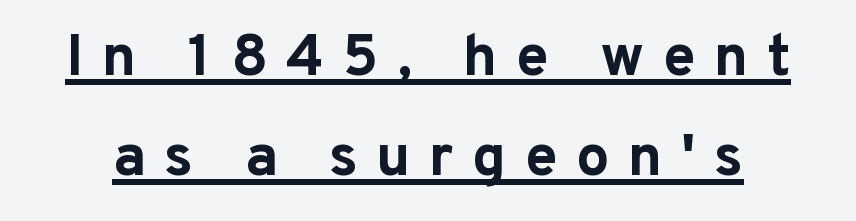
On the weight axis this lands at bold, roughly 700. Notice how a bar underscores the lettering throughout. There is plenty of visible air inserted between adjacent glyphs. A normal amount of white space separates one row of letters from the next. Tall strokes in this sample are plumb rather than angled.
